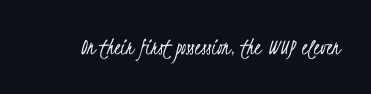
{"bold": "no", "underline": "no", "letter_spacing": "normal", "letter_spacing_em": 0.0, "glyph_px": 25}
